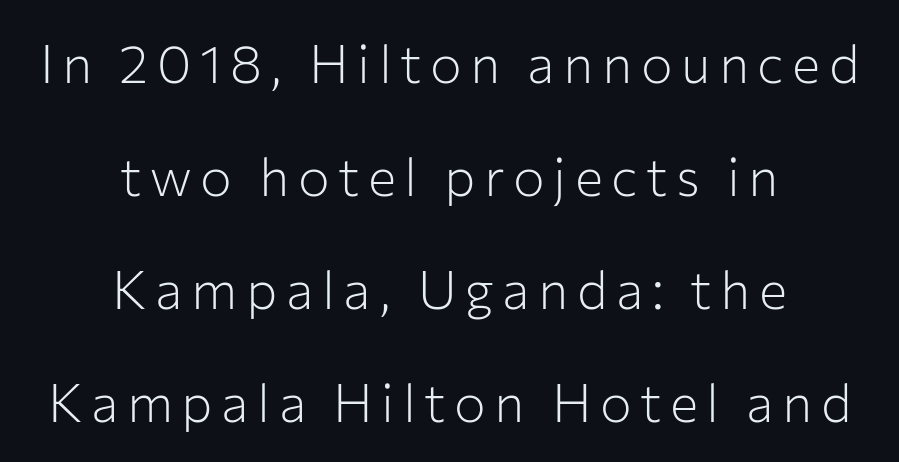
Q: Is the text bold? A: No.
Q: Is the text italic (slanted)? A: No, it is upright.
Q: Is the typeface a serif or a sans-serif typeface? A: Sans-serif.
Q: Is the text underlined? A: No.
Q: How is the paragraph aligned? A: Centered.
Q: Is the spacing between lines tight, normal or loose? A: Loose.
Q: Width (condensed, normal, or wide)? A: Normal.
Q: Stroke contrast? A: Low.
Q: x-height? A: Medium.
Q: Monospaced? A: No.
